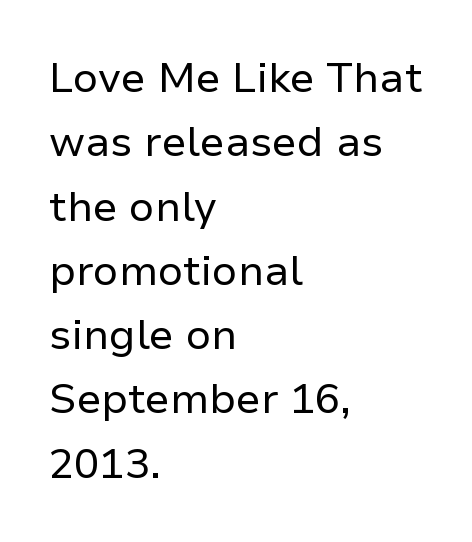
A typesetter would label this face a sans. The axis of the letterforms is exactly vertical. Horizontal alignment here is leftward, the default for most running prose. Quick note: underline off. The tracking reads as untouched default to a designer's eye. Baseline-to-baseline distance is the conventional proportion of letter height.
